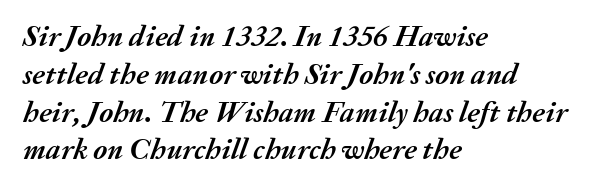
{"italic": "yes", "lean": "right", "slant_degrees": 20, "bold": "yes", "weight": "semibold", "width": "normal", "stroke_contrast": "medium", "x_height": "medium", "monospaced": "no", "underline": "no", "align": "left", "line_spacing": "normal", "line_spacing_ratio": 1.26, "letter_spacing": "normal", "letter_spacing_em": 0.0, "glyph_px": 30}
